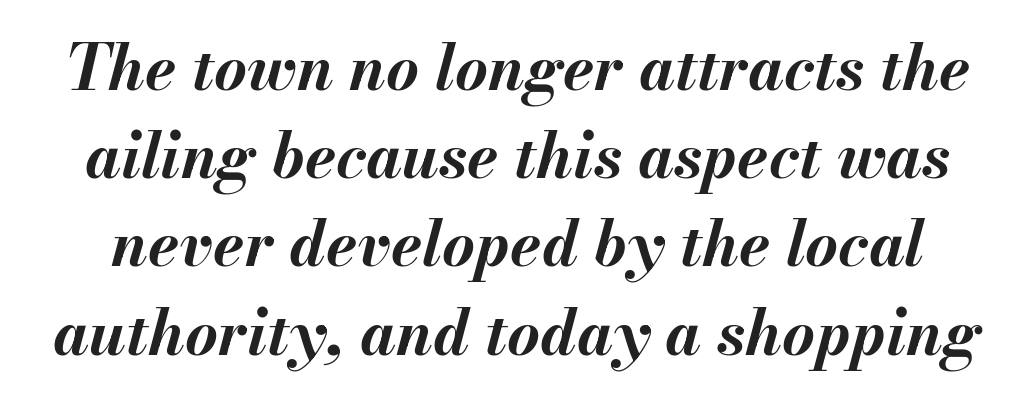
This sample uses an oblique cut, with every glyph tilted off the vertical. Successive baselines arrive at the customary interval. Typographic density is high because the face is bold. Plain, unruled lines of type. The passage shown is typed in a proportional face where columns would drift.
